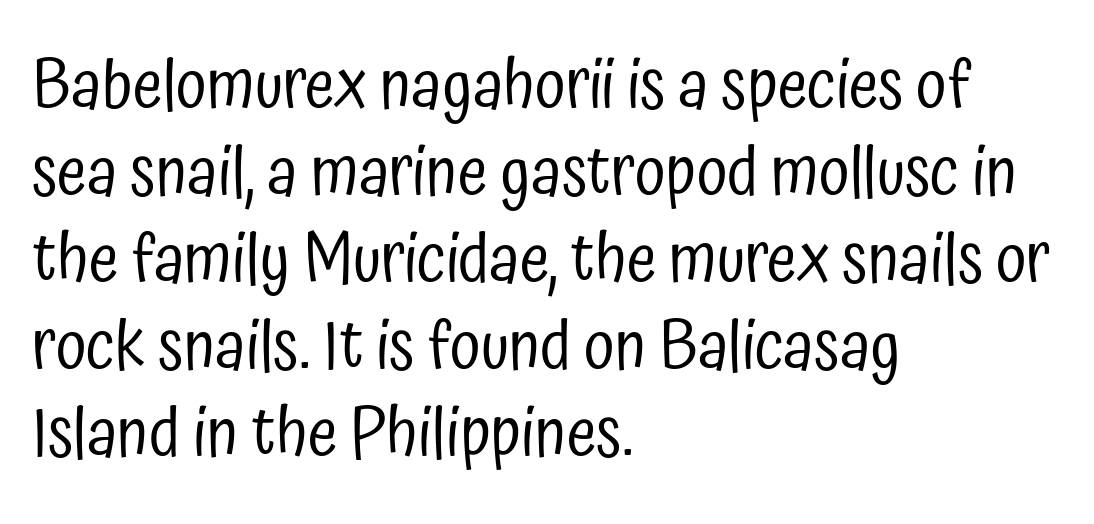
Is there much room between lines? A standard amount, neither cramped nor airy. Every character sits straight up, as roman type does. Does the copy run flush right? No — it runs flush left. The passage shown is typeset with a sans-serif family. Think of a printed novel: that variable character pitch is what you see here.
